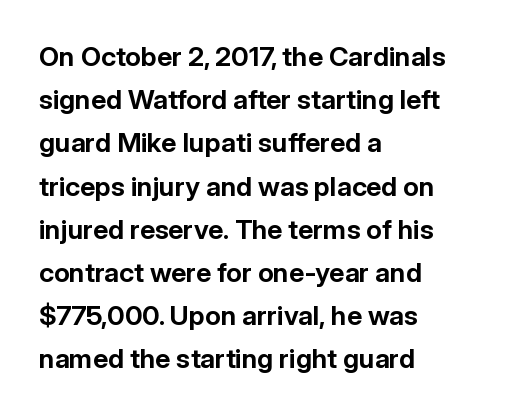
Q: Is the text bold? A: Yes.
Q: Is the text italic (slanted)? A: No, it is upright.
Q: Is the text underlined? A: No.
Q: How is the paragraph aligned? A: Left-aligned.
Q: Is the spacing between letters normal or unusually wide? A: Normal.
Q: Is the spacing between lines tight, normal or loose? A: Normal.
